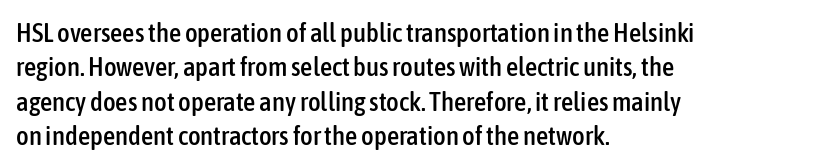
Do the letters lean? They stand straight. Lines of text with bare space underneath. The passage shown stacks its lines at a standard gap. Casual observation: everything's shoved over to the left.
